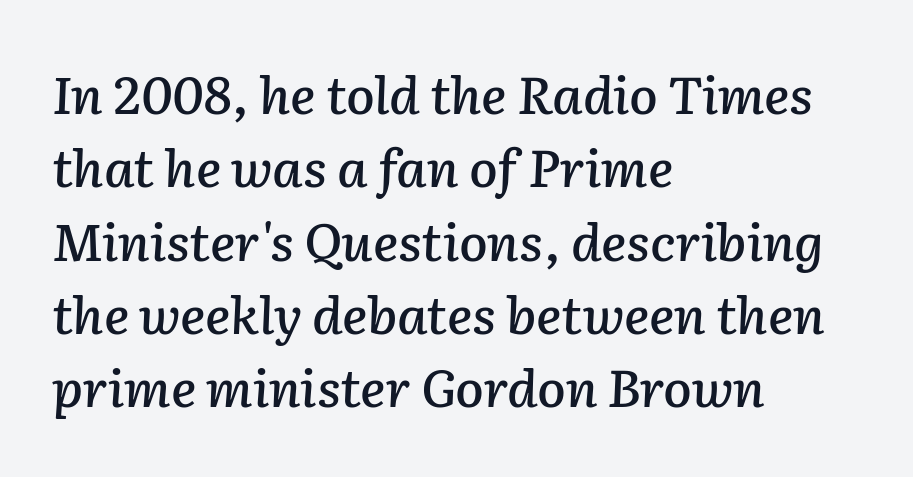
Varying glyph widths throughout — classic text-font behaviour. Quick note: underline off. A typesetter would call this zero additional tracking. The face used here has a pronounced slope to its letters. Typeset ragged right — the left edge is the straight one.
